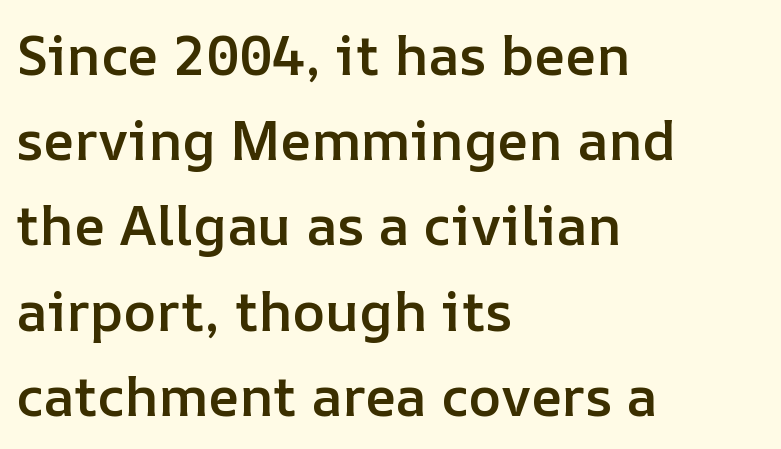
{"italic": "no", "bold": "semi", "weight": "semibold", "width": "normal", "stroke_contrast": "low", "x_height": "medium", "monospaced": "no", "underline": "no", "align": "left", "line_spacing": "normal", "line_spacing_ratio": 1.55, "letter_spacing": "normal", "letter_spacing_em": 0.0, "glyph_px": 55}
